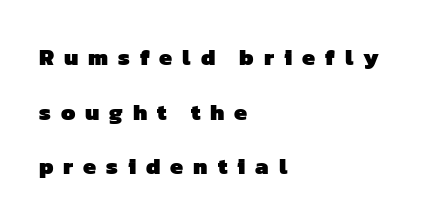
The image shows 23 px bold type; set left-aligned, loose line spacing (2.37x), unusually wide letter spacing (+0.43 em), not underlined.
